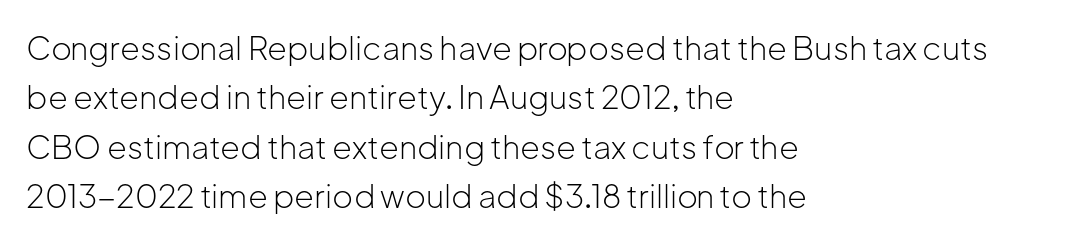
The image shows 32 px light sans-serif type, upright; set left-aligned, normal line spacing (1.54x), normal letter spacing, not underlined; low stroke contrast and a medium x-height.
